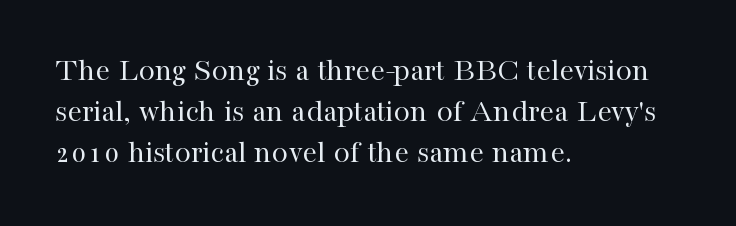
Reading down the block, your eye returns to a fixed left position each line. How are the letters spaced? Ordinarily, with no added tracking. The passage shown is typed in a proportional face where columns would drift. A bare baseline throughout the passage.
